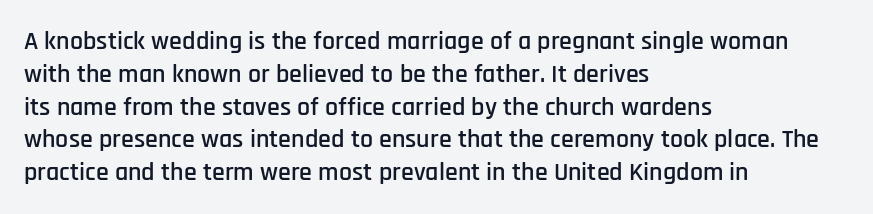
Each new line begins a customary step beneath the previous one. The passage shown is not underscored anywhere. Unlike italic type, these characters show no tilt at all. Casual observation: everything's shoved over to the left.
